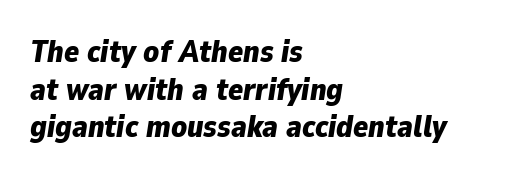
Q: Is the text bold? A: Yes.
Q: Is the text italic (slanted)? A: Yes, it leans right by about 9 degrees.
Q: Is the text underlined? A: No.
Q: How is the paragraph aligned? A: Left-aligned.
Q: Is the spacing between letters normal or unusually wide? A: Normal.
Q: Width (condensed, normal, or wide)? A: Normal.
Q: Stroke contrast? A: Low.
Q: x-height? A: Medium.
Q: Monospaced? A: No.
